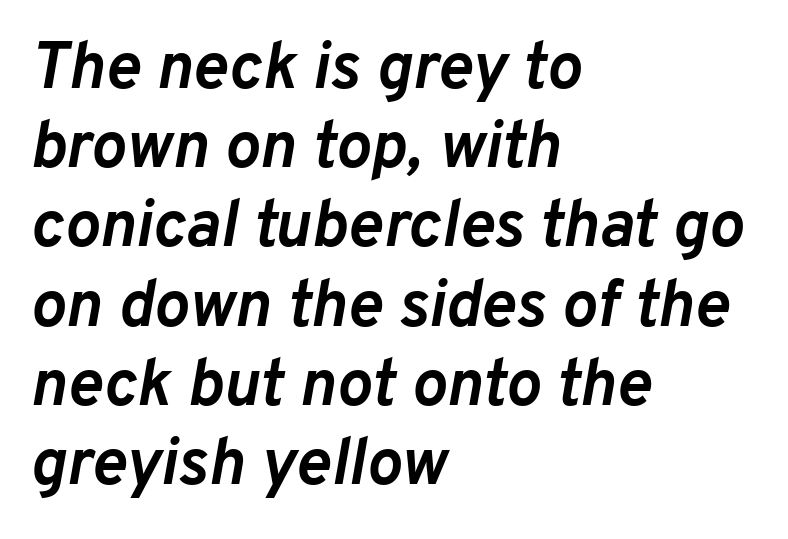
Q: Is the text bold? A: Yes.
Q: Is the text italic (slanted)? A: Yes, it leans right by about 10 degrees.
Q: Is the text underlined? A: No.
Q: How is the paragraph aligned? A: Left-aligned.
Q: Is the spacing between letters normal or unusually wide? A: Normal.
Q: Width (condensed, normal, or wide)? A: Normal.
Q: Stroke contrast? A: Low.
Q: x-height? A: Medium.
Q: Monospaced? A: No.
